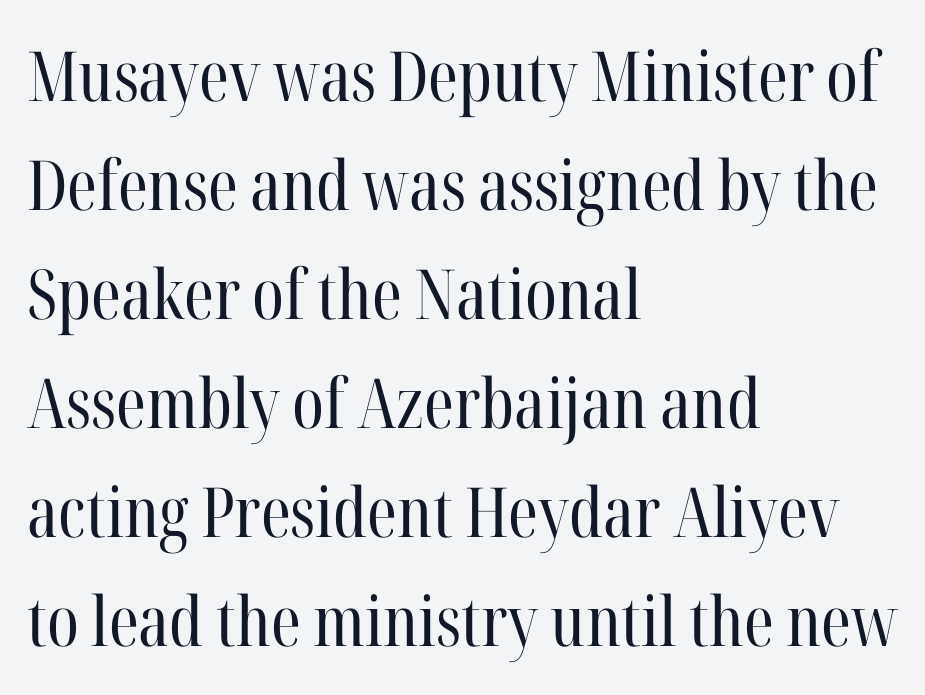
The image shows 69 px regular-weight, condensed serif type, upright; set left-aligned, normal line spacing (1.58x), normal letter spacing, not underlined; high stroke contrast and a medium x-height.
